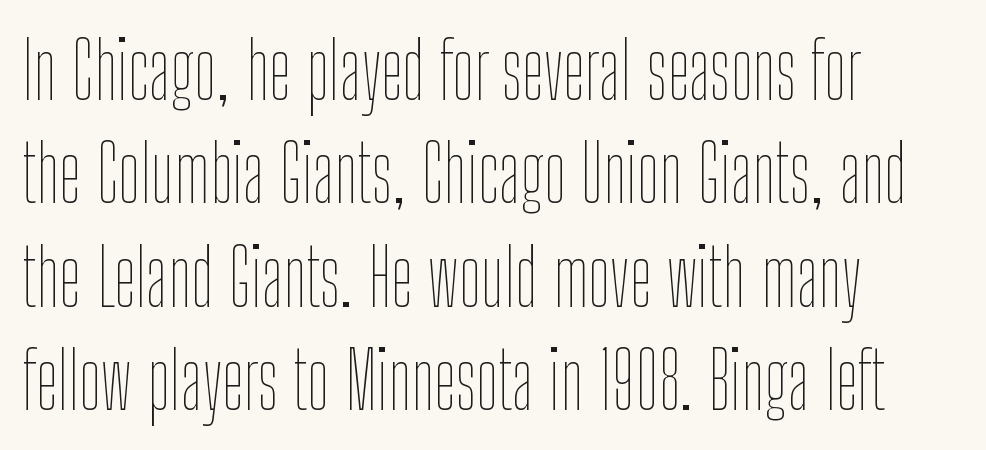
The image shows 79 px thin, condensed type, upright; set left-aligned, normal line spacing (1.31x), normal letter spacing, not underlined; low stroke contrast and a medium x-height.
